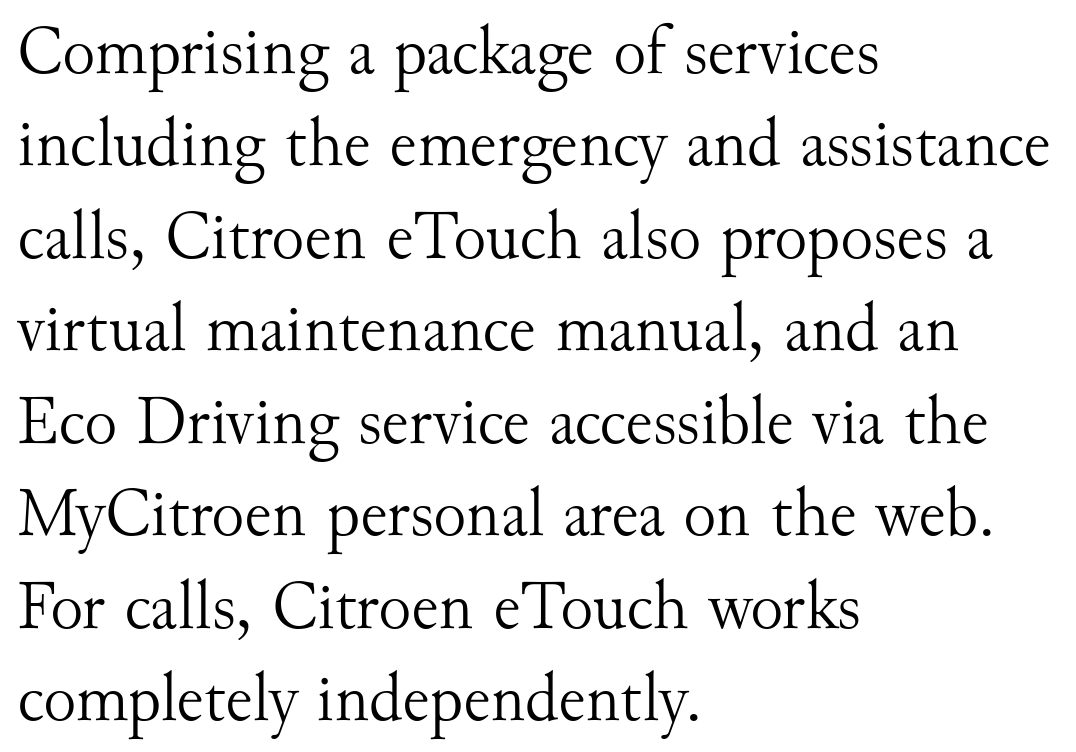
{"serif": "yes", "italic": "no", "bold": "no", "weight": "light", "width": "normal", "stroke_contrast": "medium", "x_height": "small", "monospaced": "no", "underline": "no", "align": "left", "line_spacing": "normal", "line_spacing_ratio": 1.34, "letter_spacing": "normal", "letter_spacing_em": 0.0, "glyph_px": 69}
